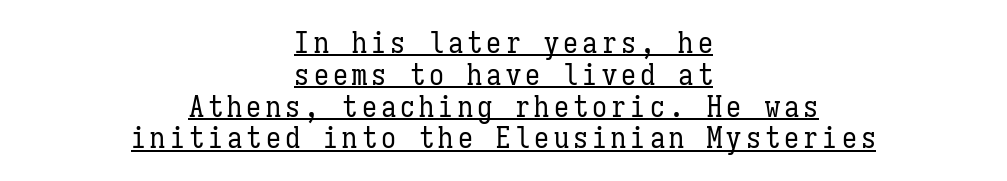
The typography opts for an upright posture over an oblique one. The letterforms sit at book weight or below. Underlined type. Compared with typical paragraphs, the rows here are closer together. Every character here occupies the same horizontal width, giving the sample a typewriter-like rhythm. This sample is center-justified, so both line endings float freely.
